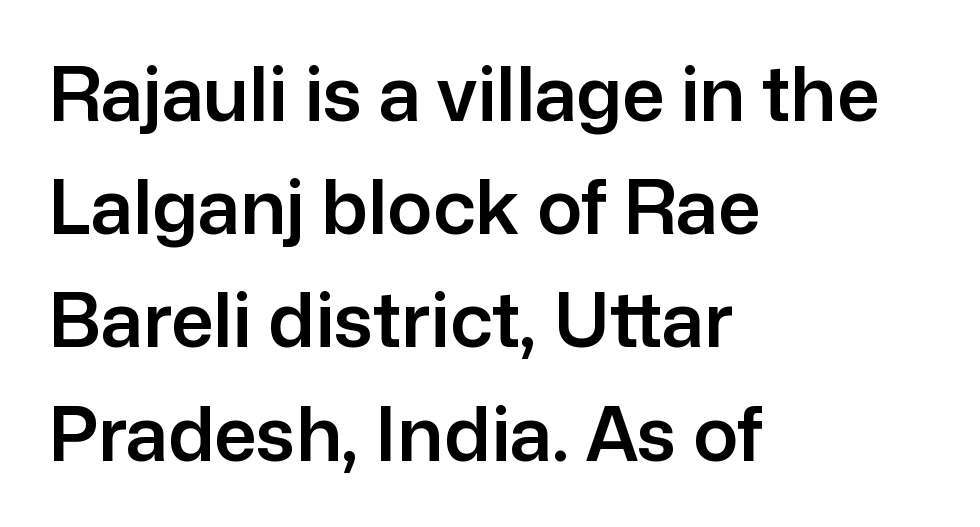
Notice how the stems are strictly vertical — no italics here. Grotesque or geometric, the face here clearly has no serifs. Reading down the block, your eye returns to a fixed left position each line. The baseline area is clear.
